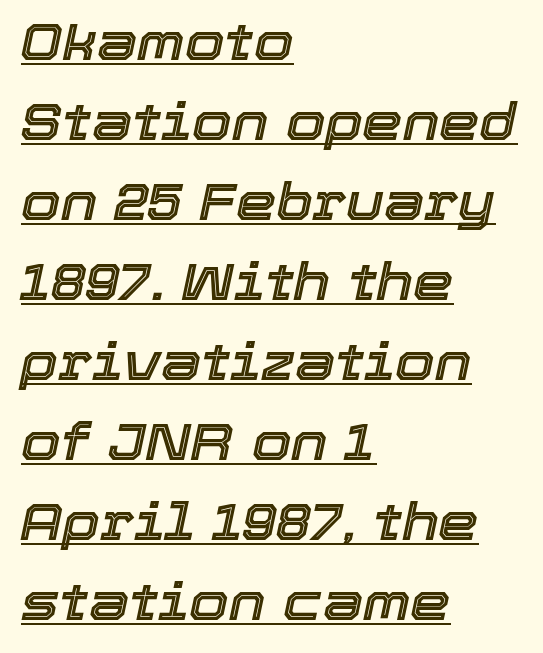
{"italic": "yes", "lean": "right", "slant_degrees": 12, "width": "normal", "x_height": "medium", "monospaced": "no", "underline": "yes", "align": "left", "line_spacing": "normal", "line_spacing_ratio": 1.57, "letter_spacing": "normal", "letter_spacing_em": 0.0, "glyph_px": 51}
